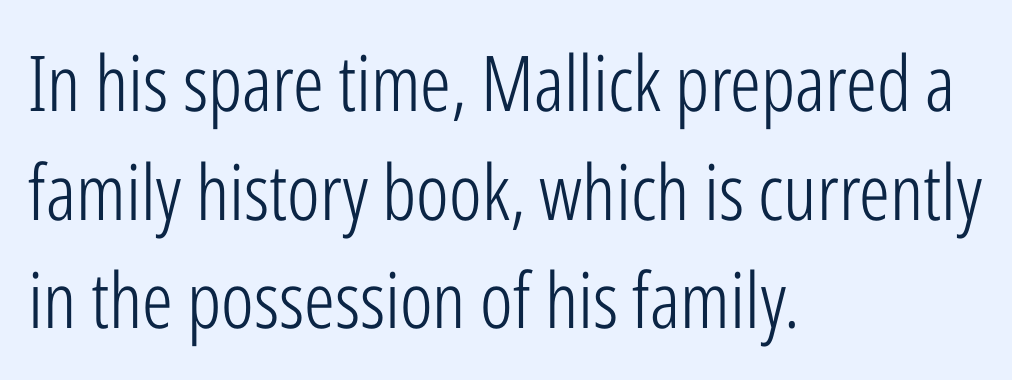
The image shows 77 px light, condensed sans-serif type, upright; set left-aligned, normal line spacing (1.41x), normal letter spacing, not underlined; low stroke contrast and a medium x-height.
